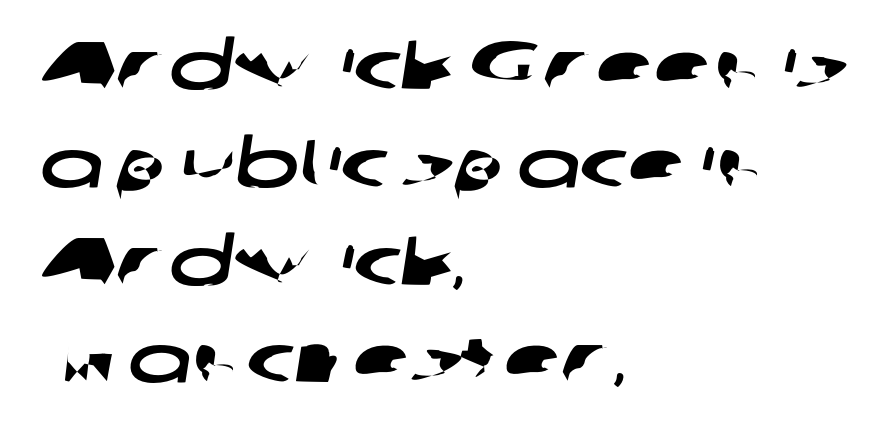
{"serif": "no", "width": "wide", "stroke_contrast": "low", "x_height": "medium", "monospaced": "no", "underline": "no", "align": "left", "line_spacing": "normal", "line_spacing_ratio": 1.46, "letter_spacing": "normal", "letter_spacing_em": 0.0, "glyph_px": 67}
